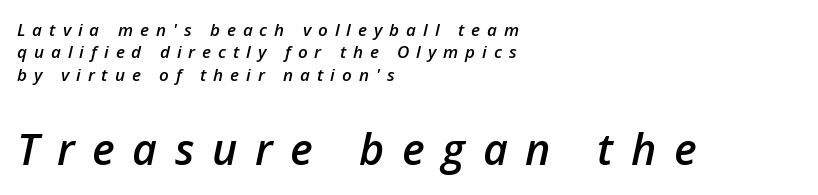
How are the letters spaced? Widely, with obvious added tracking. Strokes here are thickened, but only to semibold level. The space between consecutive lines is moderate. Check the space under the baseline: it is left empty. You could not count columns in this text — the font is proportionally spaced. Teacher's note: observe the even left margin — that is flush-left alignment.
